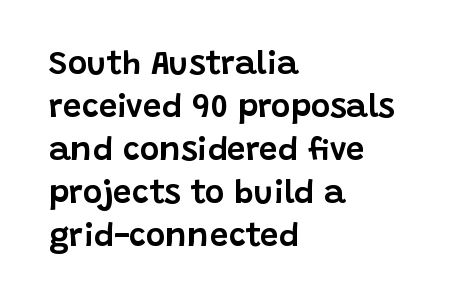
Q: Is the text italic (slanted)? A: No, it is upright.
Q: Is the typeface a serif or a sans-serif typeface? A: Sans-serif.
Q: Is the text underlined? A: No.
Q: How is the paragraph aligned? A: Left-aligned.
Q: Is the spacing between letters normal or unusually wide? A: Normal.
Q: Is the spacing between lines tight, normal or loose? A: Normal.
Q: Width (condensed, normal, or wide)? A: Normal.
Q: Stroke contrast? A: Low.
Q: x-height? A: Large.
Q: Monospaced? A: No.
